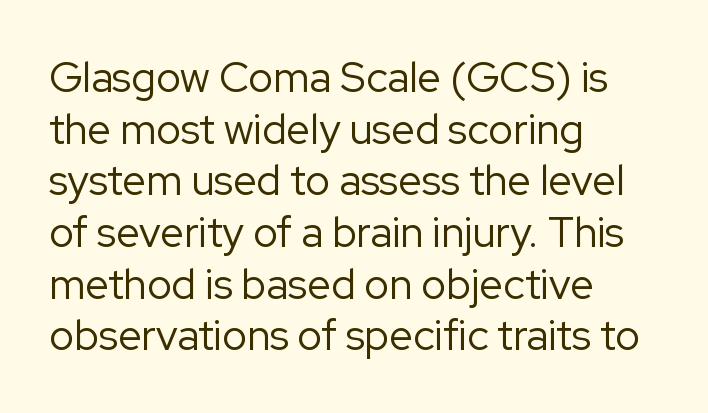
Q: Is the text bold? A: No.
Q: Is the text italic (slanted)? A: No, it is upright.
Q: Is the typeface a serif or a sans-serif typeface? A: Sans-serif.
Q: Is the text underlined? A: No.
Q: How is the paragraph aligned? A: Left-aligned.
Q: Is the spacing between letters normal or unusually wide? A: Normal.
Q: Width (condensed, normal, or wide)? A: Normal.
Q: Stroke contrast? A: Low.
Q: x-height? A: Medium.
Q: Monospaced? A: No.
